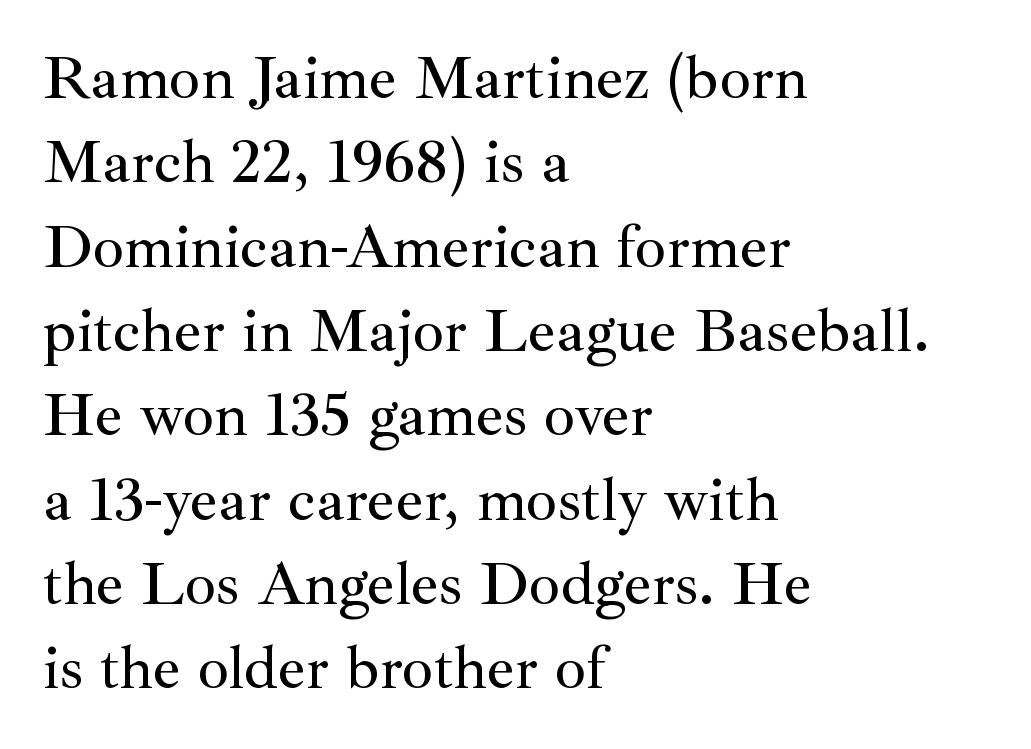
The image shows 62 px serif type, upright; set left-aligned, normal line spacing (1.36x), normal letter spacing, not underlined; medium stroke contrast and a small x-height.
